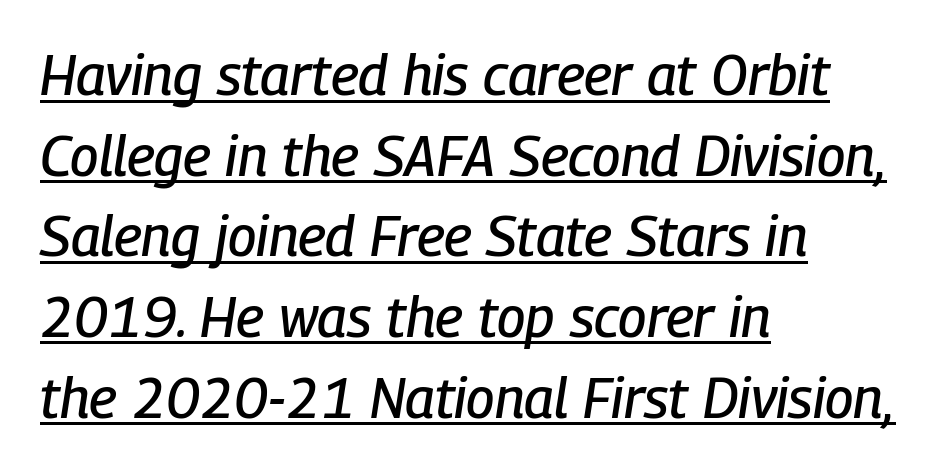
Is there much room between lines? A standard amount, neither cramped nor airy. Standard letterfit; no display-style spreading of the glyphs. The typesetter has applied underlining to the passage shown. The rag falls on the right side of this text block. This sample has the flowing, uneven cadence of proportional lettering. Emphasis-style slanted type is in use.
